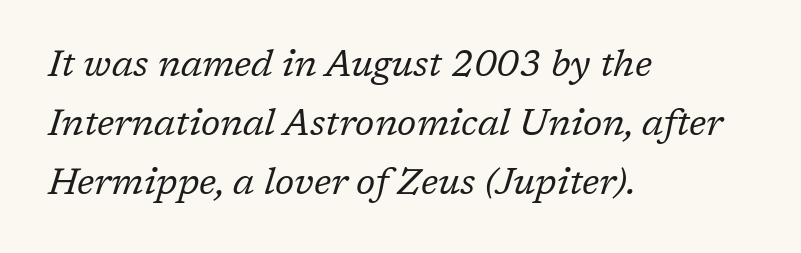
The face used here has a pronounced slope to its letters. These lines are composed in type with serifs. Compared with typical body copy, the letter spacing here is the same. These lines are rendered in a variable-pitch font.
